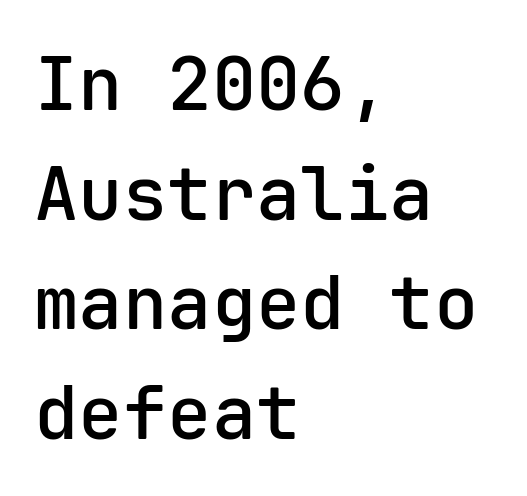
Q: Is the text bold? A: Semi-bold.
Q: Is the text italic (slanted)? A: No, it is upright.
Q: Is the typeface a serif or a sans-serif typeface? A: Sans-serif.
Q: Is the text underlined? A: No.
Q: How is the paragraph aligned? A: Left-aligned.
Q: Is the spacing between letters normal or unusually wide? A: Normal.
Q: Is the spacing between lines tight, normal or loose? A: Normal.
Q: Width (condensed, normal, or wide)? A: Normal.
Q: Stroke contrast? A: Low.
Q: x-height? A: Medium.
Q: Monospaced? A: Yes.
